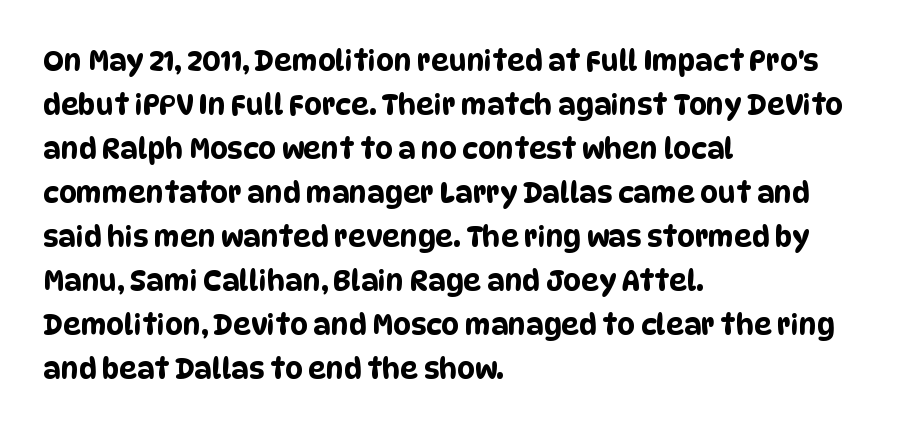
The image shows 28 px condensed sans-serif type; set left-aligned, normal line spacing (1.57x), normal letter spacing, not underlined; low stroke contrast and a large x-height.
